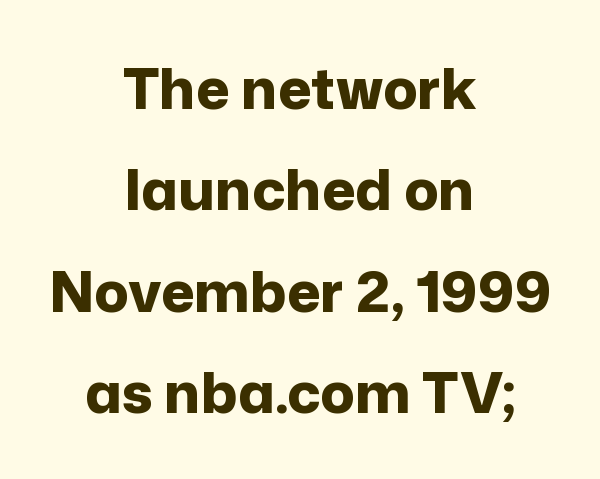
{"serif": "no", "italic": "no", "bold": "yes", "weight": "bold", "width": "normal", "stroke_contrast": "low", "x_height": "medium", "monospaced": "no", "underline": "no", "align": "center", "line_spacing_ratio": 1.78, "letter_spacing": "normal", "letter_spacing_em": 0.0, "glyph_px": 57}
